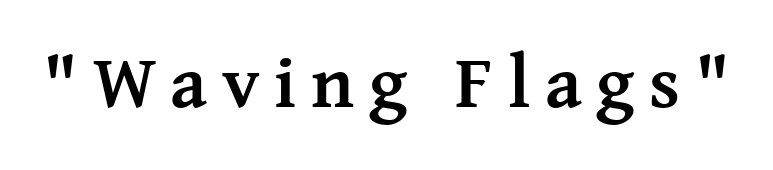
What stands out about the letter spacing? Its width — letters are far apart. Rendered with straight, roman letterforms. Character widths vary here, with narrow letters taking less room than wide ones. Check where the strokes stop: tiny serifs finish them off. Check the space under the baseline: it is left empty.
